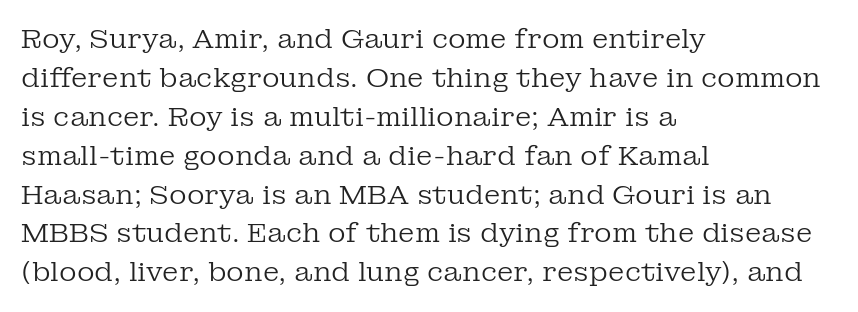
Q: Is the text bold? A: No.
Q: Is the text italic (slanted)? A: No, it is upright.
Q: Is the text underlined? A: No.
Q: How is the paragraph aligned? A: Left-aligned.
Q: Is the spacing between letters normal or unusually wide? A: Normal.
Q: Is the spacing between lines tight, normal or loose? A: Normal.
